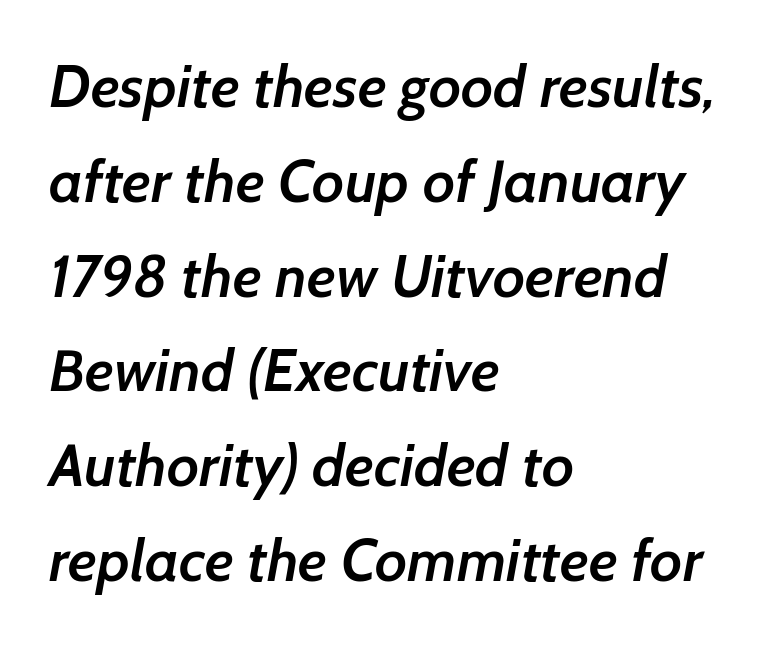
The image shows 60 px semibold sans-serif type; set left-aligned, normal line spacing (1.58x), normal letter spacing, not underlined; low stroke contrast and a medium x-height.
